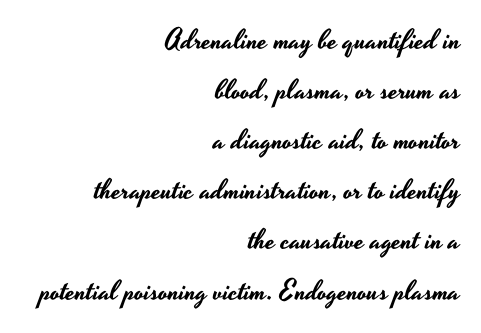
These lines stack with their right ends in a neat column. Rule under the text: the space is simply empty. The face used here is proportionally spaced, like ordinary book or web type.
